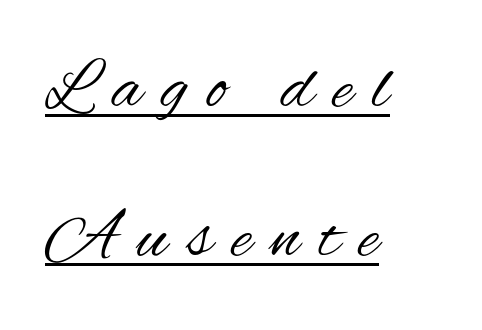
Q: Is the text bold? A: No.
Q: Is the text italic (slanted)? A: Yes.
Q: Is the typeface a serif or a sans-serif typeface? A: Sans-serif.
Q: Is the text underlined? A: Yes.
Q: How is the paragraph aligned? A: Left-aligned.
Q: Is the spacing between letters normal or unusually wide? A: Unusually wide.
Q: Is the spacing between lines tight, normal or loose? A: Loose.
Q: Width (condensed, normal, or wide)? A: Condensed.
Q: Stroke contrast? A: Medium.
Q: x-height? A: Small.
Q: Monospaced? A: No.
